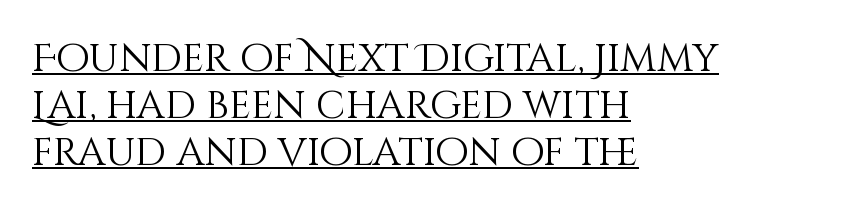
{"italic": "no", "bold": "no", "weight": "light", "width": "normal", "stroke_contrast": "medium", "x_height": "large", "monospaced": "no", "underline": "yes", "align": "left", "line_spacing_ratio": 1.21, "letter_spacing": "normal", "letter_spacing_em": 0.0, "glyph_px": 39}
